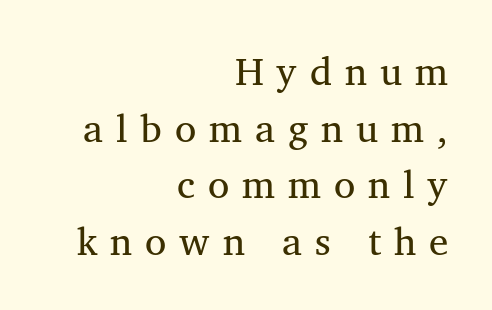
Q: Is the text italic (slanted)? A: No, it is upright.
Q: Is the typeface a serif or a sans-serif typeface? A: Serif.
Q: Is the text underlined? A: No.
Q: How is the paragraph aligned? A: Right-aligned.
Q: Is the spacing between letters normal or unusually wide? A: Unusually wide.
Q: Is the spacing between lines tight, normal or loose? A: Normal.
Q: Width (condensed, normal, or wide)? A: Normal.
Q: Stroke contrast? A: Medium.
Q: x-height? A: Medium.
Q: Monospaced? A: No.
